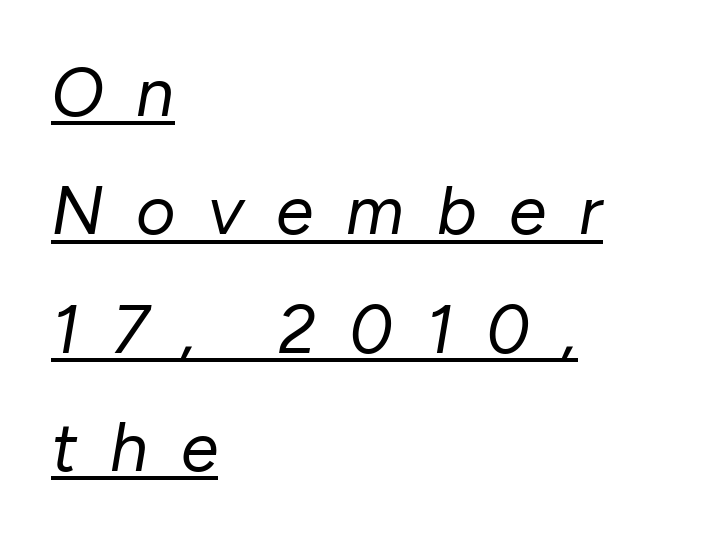
On a weight scale, this lands at 450 or below. A classic flush-left, rag-right setting is used for this passage. Display-style spreading of the glyphs; the letterfit is very open. The axis of the letterforms is tilted away from vertical.
